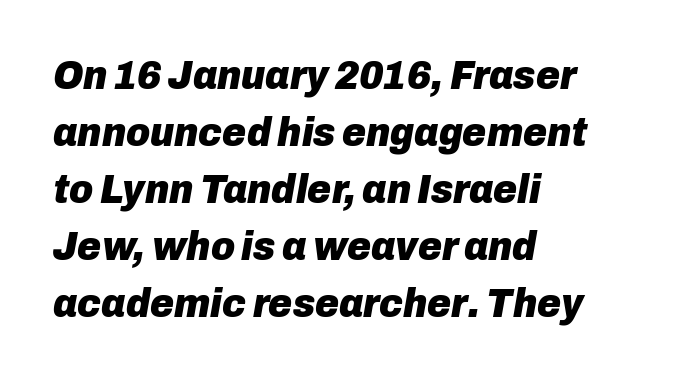
The image shows 41 px heavy type, italic (leaning right); set left-aligned, normal line spacing (1.39x), normal letter spacing, not underlined; low stroke contrast and a medium x-height.
